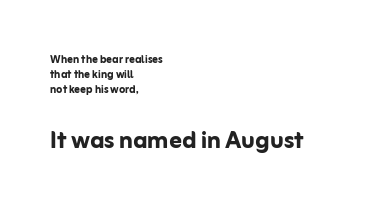
The block sitting lower on the canvas is the one with enlarged characters. Typeset ragged right — the left edge is the straight one. As a designer I'd log this as weight 700, bold. No word sits above an underline.
